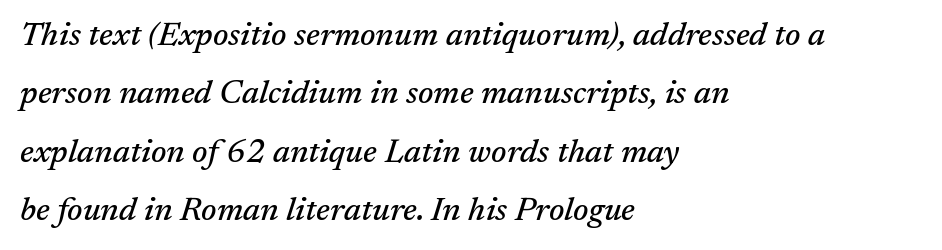
{"serif": "yes", "italic": "yes", "lean": "right", "slant_degrees": 17, "width": "normal", "stroke_contrast": "medium", "x_height": "medium", "monospaced": "no", "underline": "no", "align": "left", "line_spacing_ratio": 1.77, "letter_spacing": "normal", "letter_spacing_em": 0.0, "glyph_px": 33}
